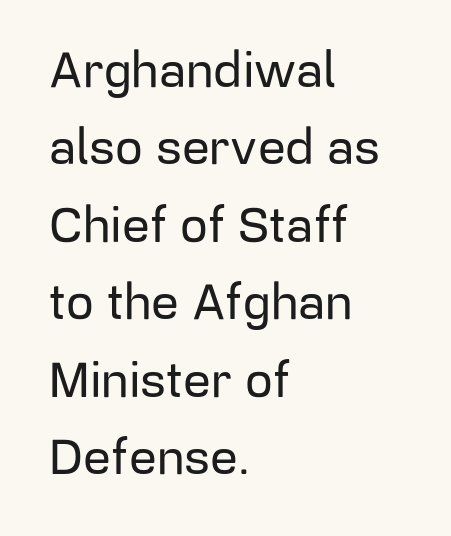
Successive baselines arrive at the customary interval. Spacing between characters is what you'd get straight out of the box. Any mark beneath the type? The region is blank. A typesetter would mark this as roman, not italic.
